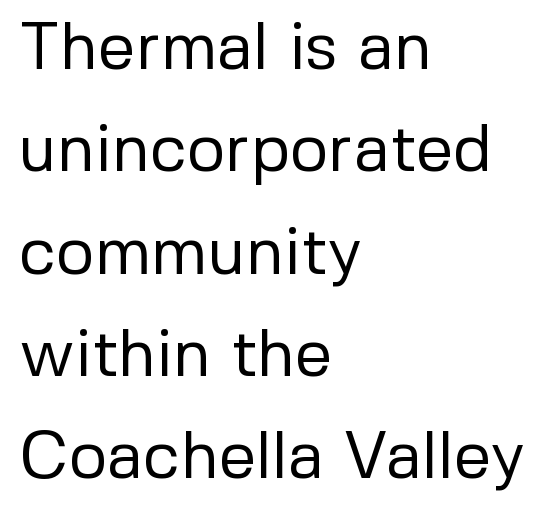
Q: Is the text bold? A: No.
Q: Is the text italic (slanted)? A: No, it is upright.
Q: Is the typeface a serif or a sans-serif typeface? A: Sans-serif.
Q: Is the text underlined? A: No.
Q: How is the paragraph aligned? A: Left-aligned.
Q: Is the spacing between letters normal or unusually wide? A: Normal.
Q: Is the spacing between lines tight, normal or loose? A: Normal.
Q: Width (condensed, normal, or wide)? A: Normal.
Q: Stroke contrast? A: Low.
Q: x-height? A: Medium.
Q: Monospaced? A: No.
